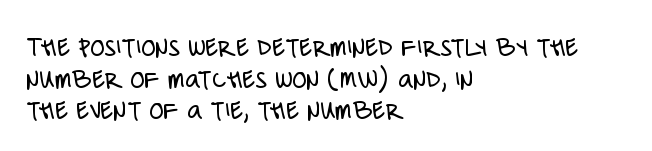
The font's upright variant was chosen for this text. This reads as an unemphasized weight, regular at the heaviest. The typesetter chose a ragged-right arrangement here. Tracking here is standard; glyphs follow each other at the usual distance. The strip under each line holds only bare page. These lines are rendered in a variable-pitch font.
